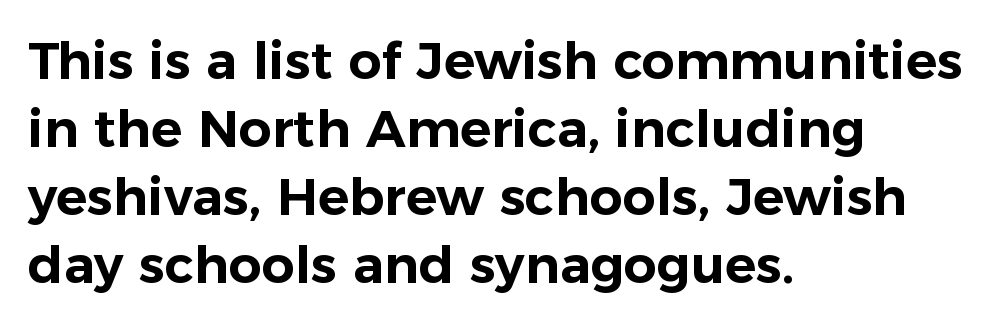
The image shows 52 px sans-serif type, upright; set left-aligned, normal line spacing (1.31x), normal letter spacing, not underlined; low stroke contrast and a medium x-height.
